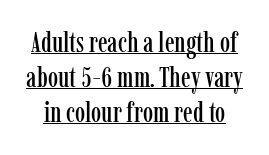
Q: Is the text italic (slanted)? A: No, it is upright.
Q: Is the typeface a serif or a sans-serif typeface? A: Serif.
Q: Is the text underlined? A: Yes.
Q: Is the spacing between letters normal or unusually wide? A: Normal.
Q: Width (condensed, normal, or wide)? A: Condensed.
Q: Stroke contrast? A: Low.
Q: x-height? A: Medium.
Q: Monospaced? A: No.
